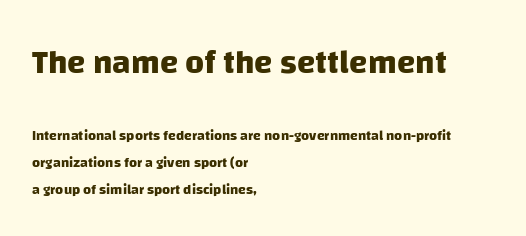
Q: Is the text bold? A: Yes.
Q: Is the typeface a serif or a sans-serif typeface? A: Sans-serif.
Q: Is the text underlined? A: No.
Q: How is the paragraph aligned? A: Left-aligned.
Q: Is the spacing between letters normal or unusually wide? A: Normal.
Q: Is the spacing between lines tight, normal or loose? A: Loose.
Q: Which block of text is set in a larger size, the first (top) or the second (bottom)? A: The first (top) one.
Q: Width (condensed, normal, or wide)? A: Normal.
Q: Stroke contrast? A: Low.
Q: x-height? A: Large.
Q: Monospaced? A: No.
